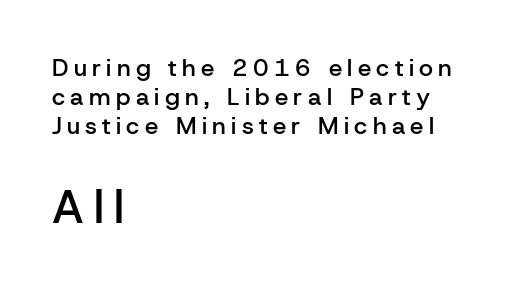
This is roman type, the default non-slanted kind. The compositor pushed each line to the left boundary. The typeface chosen for these lines omits serifs. The gap between lines stays unmarked. Note the varied advance widths — an 'i' is clearly narrower than an 'm'.
